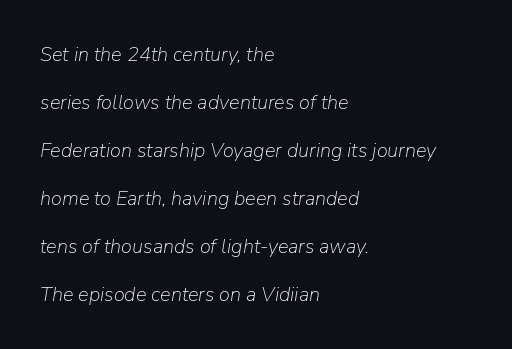
Q: Is the text bold? A: No.
Q: Is the text italic (slanted)? A: Yes, it leans right by about 9 degrees.
Q: Is the text underlined? A: No.
Q: How is the paragraph aligned? A: Left-aligned.
Q: Is the spacing between letters normal or unusually wide? A: Normal.
Q: Is the spacing between lines tight, normal or loose? A: Loose.
